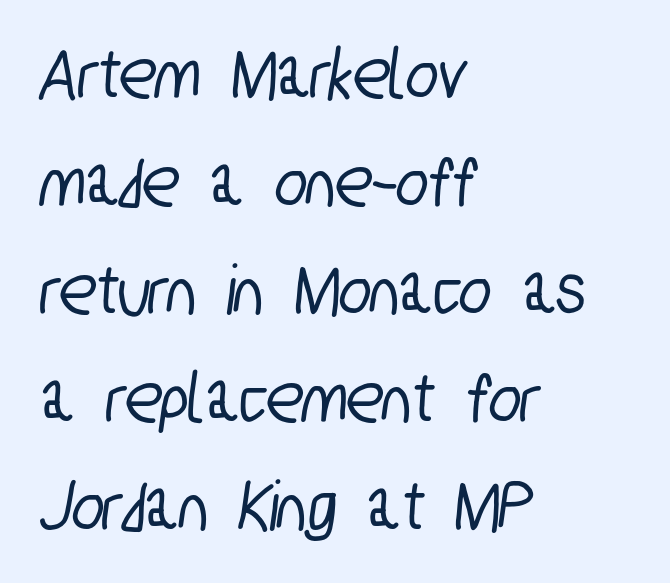
Q: Is the typeface a serif or a sans-serif typeface? A: Sans-serif.
Q: Is the text underlined? A: No.
Q: How is the paragraph aligned? A: Left-aligned.
Q: Is the spacing between letters normal or unusually wide? A: Normal.
Q: Is the spacing between lines tight, normal or loose? A: Normal.
Q: Width (condensed, normal, or wide)? A: Condensed.
Q: Stroke contrast? A: Low.
Q: x-height? A: Medium.
Q: Monospaced? A: No.
